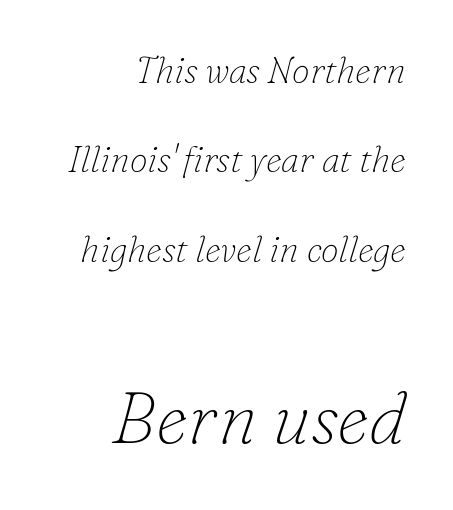
The image shows 72 px thin serif type, italic (leaning right); set right-aligned, loose line spacing (2.48x), normal letter spacing, not underlined; the second (bottom) block is 2.0x larger; low stroke contrast and a small x-height.
